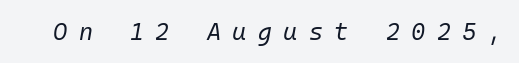
Q: Is the text bold? A: No.
Q: Is the text italic (slanted)? A: Yes, it leans right by about 10 degrees.
Q: Is the text underlined? A: No.
Q: Is the spacing between letters normal or unusually wide? A: Unusually wide.
